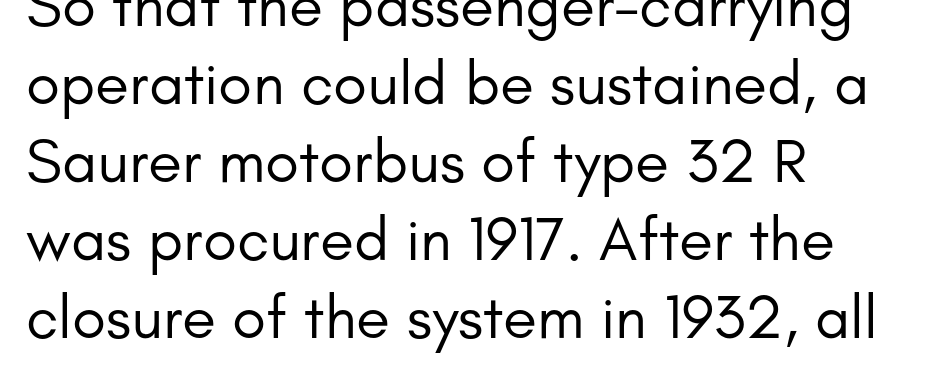
Q: Is the text bold? A: No.
Q: Is the text italic (slanted)? A: No, it is upright.
Q: Is the typeface a serif or a sans-serif typeface? A: Sans-serif.
Q: Is the text underlined? A: No.
Q: How is the paragraph aligned? A: Left-aligned.
Q: Is the spacing between letters normal or unusually wide? A: Normal.
Q: Is the spacing between lines tight, normal or loose? A: Normal.
Q: Width (condensed, normal, or wide)? A: Normal.
Q: Stroke contrast? A: Low.
Q: x-height? A: Small.
Q: Monospaced? A: No.
